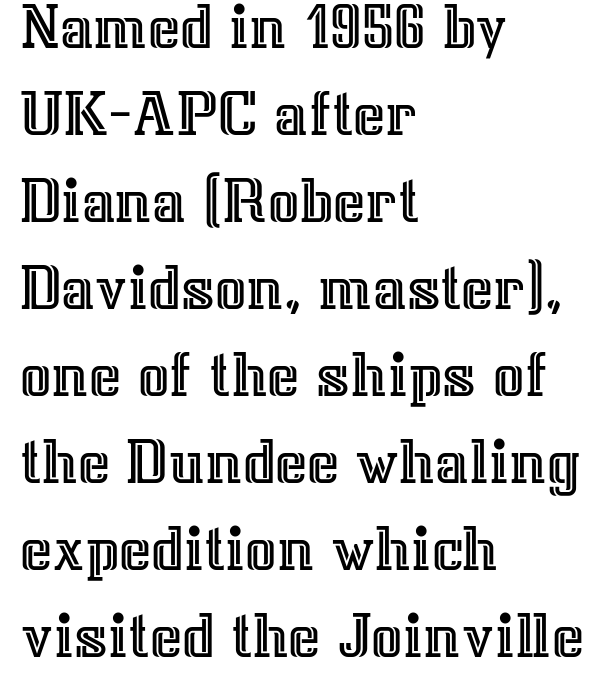
{"italic": "no", "width": "normal", "x_height": "medium", "monospaced": "no", "underline": "no", "align": "left", "line_spacing": "normal", "line_spacing_ratio": 1.26, "letter_spacing": "normal", "letter_spacing_em": 0.0, "glyph_px": 69}
